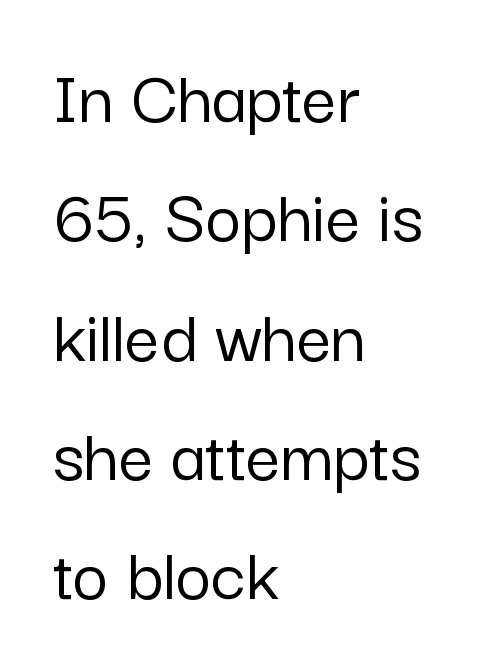
Q: Is the text italic (slanted)? A: No, it is upright.
Q: Is the typeface a serif or a sans-serif typeface? A: Sans-serif.
Q: Is the text underlined? A: No.
Q: How is the paragraph aligned? A: Left-aligned.
Q: Is the spacing between letters normal or unusually wide? A: Normal.
Q: Is the spacing between lines tight, normal or loose? A: Normal.
Q: Width (condensed, normal, or wide)? A: Normal.
Q: Stroke contrast? A: Low.
Q: x-height? A: Medium.
Q: Monospaced? A: No.
